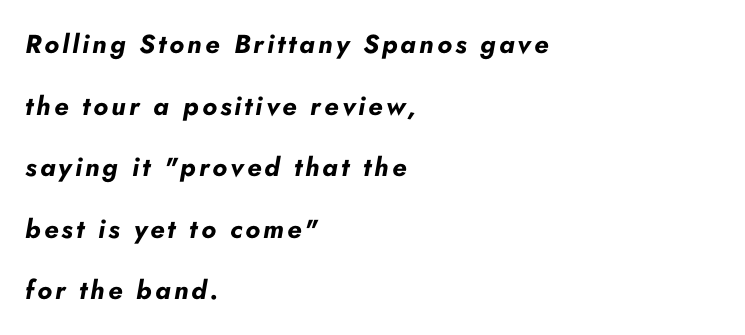
The baseline area is clear. Does the lettering tilt? It does — this is italic. Visually the block forms a straight wall on the left and a jagged coastline on the right. Is there much room between lines? Yes — plenty of vertical air separates them. Weight: bold.
